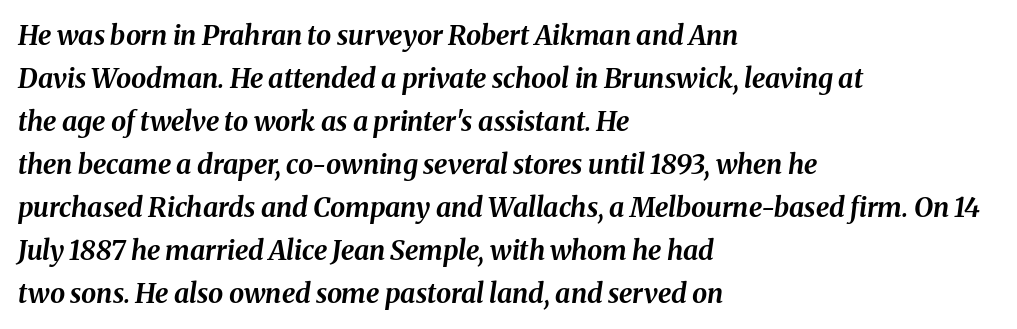
{"italic": "yes", "lean": "right", "slant_degrees": 8, "bold": "yes", "underline": "no", "align": "left", "line_spacing": "normal", "line_spacing_ratio": 1.59, "letter_spacing": "normal", "letter_spacing_em": 0.0, "glyph_px": 27}
